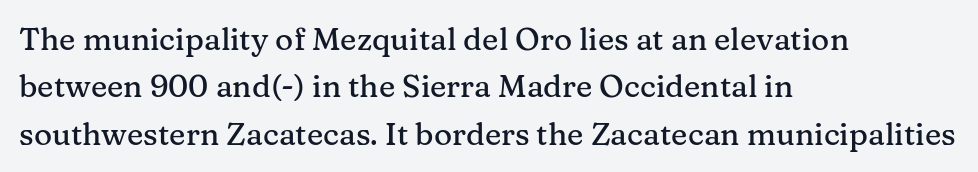
Notice how descenders clear the ascenders below comfortably — that's standard leading. Here the designer chose a conventional face with non-uniform glyph widths. Font category for this specimen: serif. Tall strokes in this sample are plumb rather than angled. The baseline area is clear. Notice how the passage keeps a crisp vertical edge on the left only.
